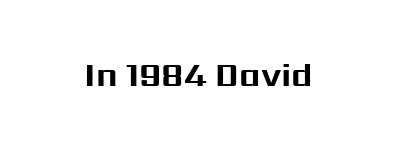
{"serif": "no", "italic": "no", "bold": "yes", "weight": "bold", "width": "normal", "stroke_contrast": "medium", "x_height": "medium", "monospaced": "no", "underline": "no", "letter_spacing": "normal", "letter_spacing_em": 0.0, "glyph_px": 33}
